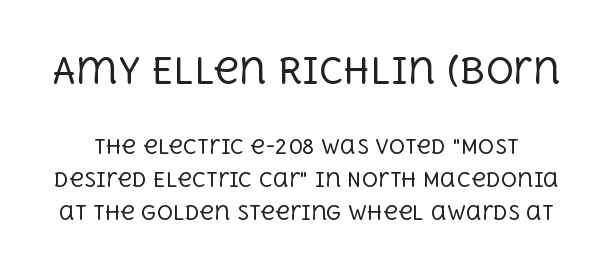
{"serif": "yes", "italic": "no", "bold": "no", "weight": "regular", "width": "normal", "x_height": "large", "monospaced": "no", "underline": "no", "line_spacing": "normal", "line_spacing_ratio": 1.64, "letter_spacing": "normal", "letter_spacing_em": 0.0, "larger_block": "first", "size_ratio": 1.75, "glyph_px": 35}
